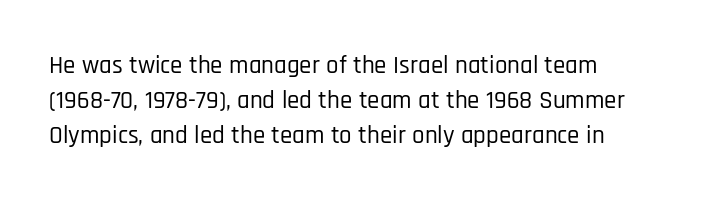
Posture: straight, roman, zero tilt. This rendering uses left alignment, leaving the right contour irregular. This sample keeps an unexceptional amount of space between lines. Bare-footed words on every line.
